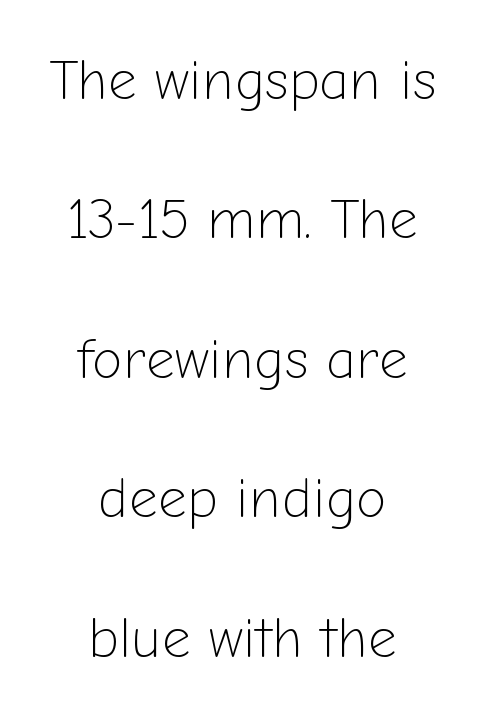
{"serif": "no", "italic": "no", "bold": "no", "weight": "light", "width": "normal", "stroke_contrast": "low", "x_height": "medium", "monospaced": "no", "underline": "no", "align": "center", "line_spacing": "loose", "line_spacing_ratio": 2.49, "letter_spacing": "normal", "letter_spacing_em": 0.0, "glyph_px": 56}
